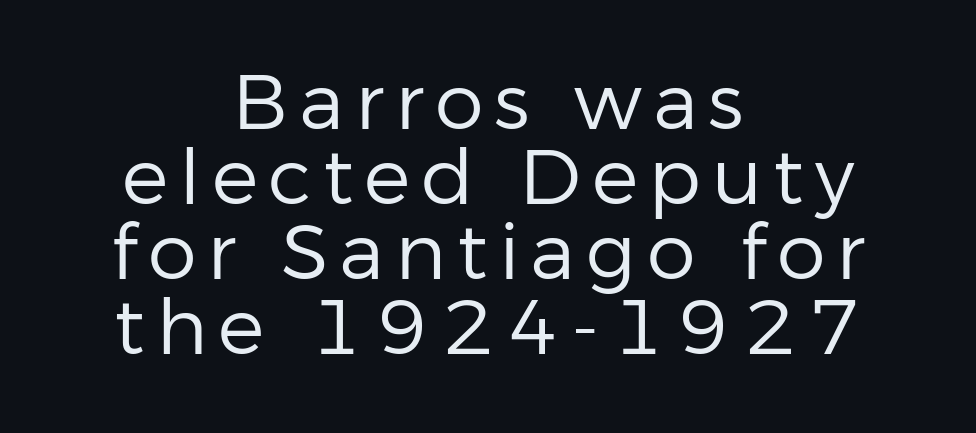
A sans-serif font was chosen for this passage. Leading is clearly below the norm, producing a dense column. The face looks like a standard text weight, possibly lighter. The passage is arranged like a title page — every line centered. The axis of the letterforms is exactly vertical. The passage shown is not underscored anywhere.
